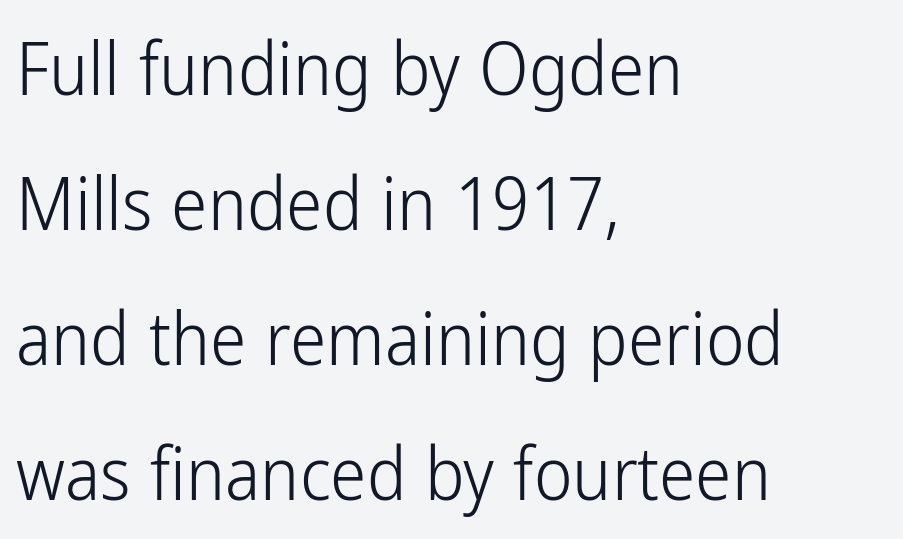
Q: Is the text bold? A: No.
Q: Is the text italic (slanted)? A: No, it is upright.
Q: Is the typeface a serif or a sans-serif typeface? A: Sans-serif.
Q: Is the text underlined? A: No.
Q: How is the paragraph aligned? A: Left-aligned.
Q: Is the spacing between letters normal or unusually wide? A: Normal.
Q: Width (condensed, normal, or wide)? A: Condensed.
Q: Stroke contrast? A: Low.
Q: x-height? A: Medium.
Q: Monospaced? A: No.
